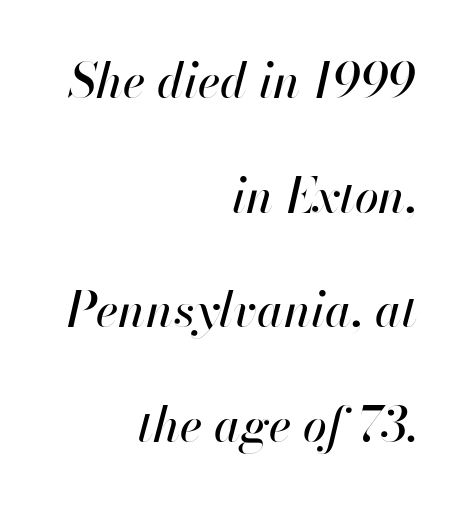
{"italic": "yes", "lean": "right", "slant_degrees": 13, "width": "normal", "stroke_contrast": "high", "x_height": "small", "monospaced": "no", "underline": "no", "align": "right", "line_spacing": "loose", "line_spacing_ratio": 2.39, "letter_spacing": "normal", "letter_spacing_em": 0.0, "glyph_px": 48}
